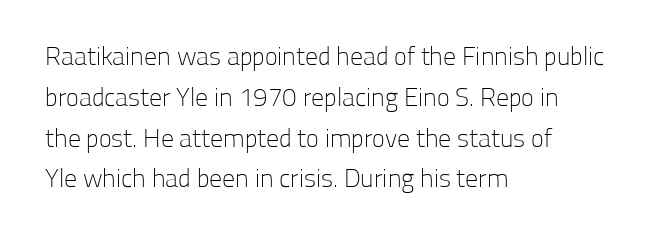
The gap between lines stays unmarked. No extra tracking has been applied to these lines. Does the leading feel generous? No, just average. Short and long lines alike share a common starting point at left.
